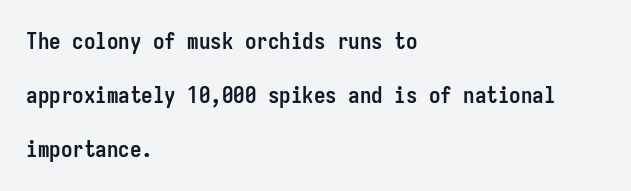
Q: Is the text bold? A: Yes.
Q: Is the text italic (slanted)? A: No, it is upright.
Q: Is the text underlined? A: No.
Q: How is the paragraph aligned? A: Left-aligned.
Q: Is the spacing between letters normal or unusually wide? A: Normal.
Q: Is the spacing between lines tight, normal or loose? A: Loose.
